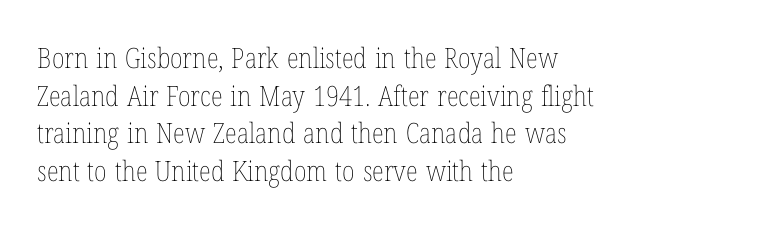
Q: Is the text bold? A: No.
Q: Is the text italic (slanted)? A: No, it is upright.
Q: Is the text underlined? A: No.
Q: How is the paragraph aligned? A: Left-aligned.
Q: Is the spacing between letters normal or unusually wide? A: Normal.
Q: Is the spacing between lines tight, normal or loose? A: Normal.
Q: Width (condensed, normal, or wide)? A: Condensed.
Q: Stroke contrast? A: Low.
Q: x-height? A: Medium.
Q: Monospaced? A: No.
